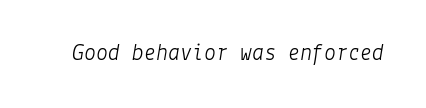
Q: Is the text bold? A: No.
Q: Is the text italic (slanted)? A: Yes, it leans right by about 9 degrees.
Q: Is the text underlined? A: No.
Q: Is the spacing between letters normal or unusually wide? A: Normal.
